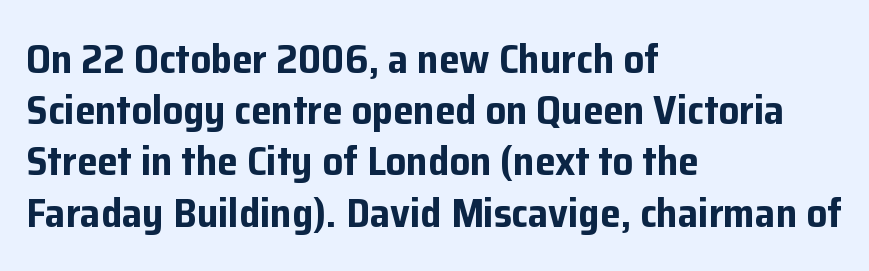
The image shows 41 px bold sans-serif type, upright; set left-aligned, normal line spacing (1.25x), normal letter spacing, not underlined; low stroke contrast and a medium x-height.
